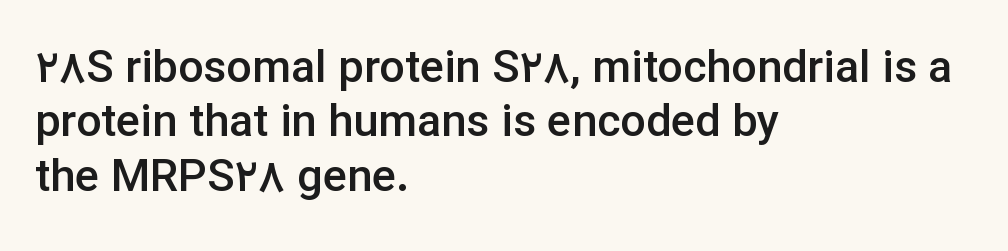
{"serif": "no", "italic": "no", "bold": "semi", "weight": "semibold", "width": "normal", "stroke_contrast": "low", "x_height": "medium", "monospaced": "no", "underline": "no", "align": "left", "line_spacing_ratio": 1.21, "letter_spacing": "normal", "letter_spacing_em": 0.0, "glyph_px": 45}
